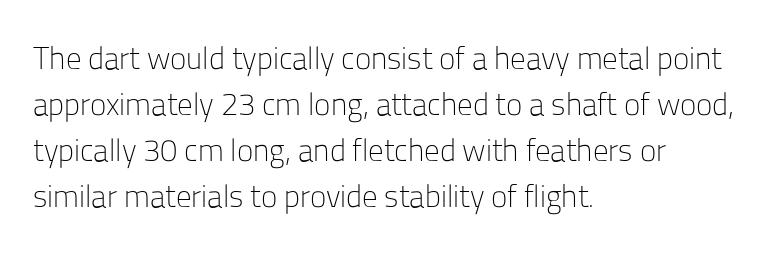
Q: Is the text bold? A: No.
Q: Is the text italic (slanted)? A: No, it is upright.
Q: Is the typeface a serif or a sans-serif typeface? A: Sans-serif.
Q: Is the text underlined? A: No.
Q: How is the paragraph aligned? A: Left-aligned.
Q: Is the spacing between letters normal or unusually wide? A: Normal.
Q: Is the spacing between lines tight, normal or loose? A: Normal.
Q: Width (condensed, normal, or wide)? A: Normal.
Q: Stroke contrast? A: Low.
Q: x-height? A: Medium.
Q: Monospaced? A: No.
